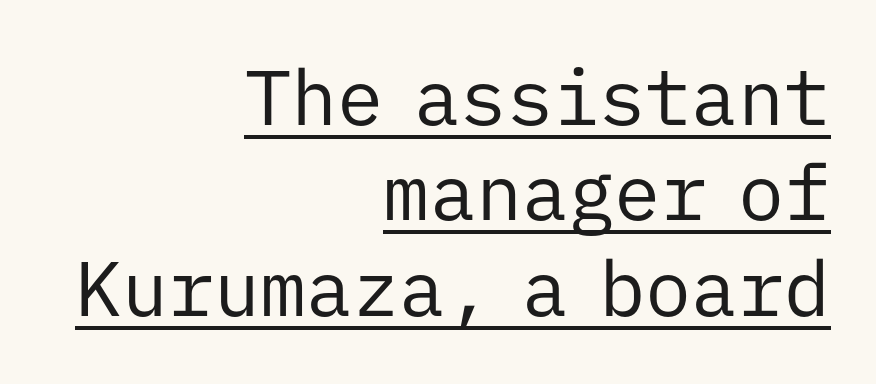
Q: Is the text bold? A: No.
Q: Is the text italic (slanted)? A: No, it is upright.
Q: Is the typeface a serif or a sans-serif typeface? A: Sans-serif.
Q: Is the text underlined? A: Yes.
Q: How is the paragraph aligned? A: Right-aligned.
Q: Is the spacing between letters normal or unusually wide? A: Normal.
Q: Width (condensed, normal, or wide)? A: Normal.
Q: Stroke contrast? A: Low.
Q: x-height? A: Medium.
Q: Monospaced? A: Yes.
